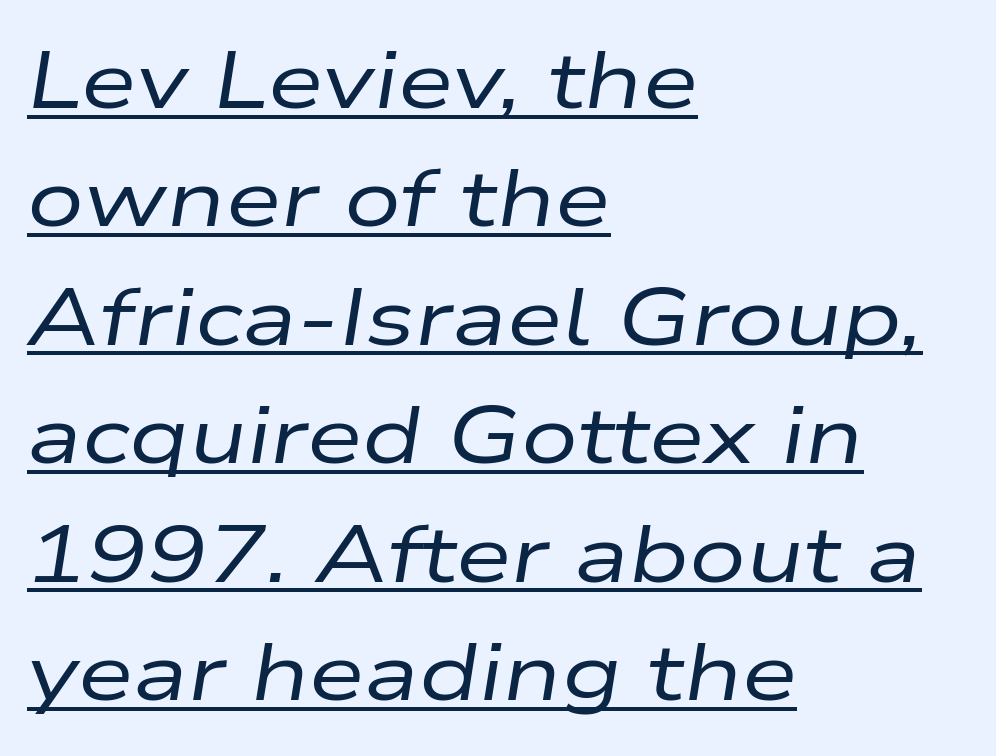
{"italic": "yes", "lean": "right", "slant_degrees": 9, "bold": "no", "weight": "regular", "width": "wide", "stroke_contrast": "low", "x_height": "medium", "monospaced": "no", "underline": "yes", "align": "left", "line_spacing": "normal", "line_spacing_ratio": 1.48, "letter_spacing": "normal", "letter_spacing_em": 0.0, "glyph_px": 80}
